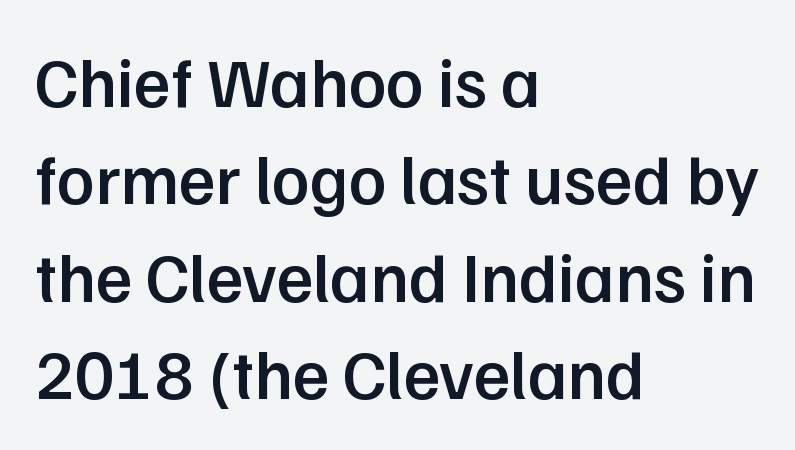
{"serif": "no", "italic": "no", "bold": "semi", "weight": "semibold", "width": "normal", "stroke_contrast": "low", "x_height": "medium", "monospaced": "no", "underline": "no", "align": "left", "line_spacing": "normal", "line_spacing_ratio": 1.39, "letter_spacing": "normal", "letter_spacing_em": 0.0, "glyph_px": 70}
